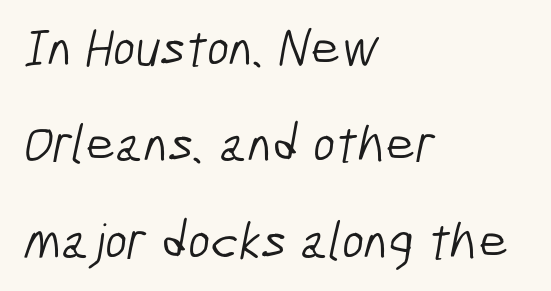
Q: Is the text bold? A: No.
Q: Is the typeface a serif or a sans-serif typeface? A: Sans-serif.
Q: Is the text underlined? A: No.
Q: How is the paragraph aligned? A: Left-aligned.
Q: Is the spacing between letters normal or unusually wide? A: Normal.
Q: Width (condensed, normal, or wide)? A: Condensed.
Q: Stroke contrast? A: Low.
Q: x-height? A: Medium.
Q: Monospaced? A: No.
